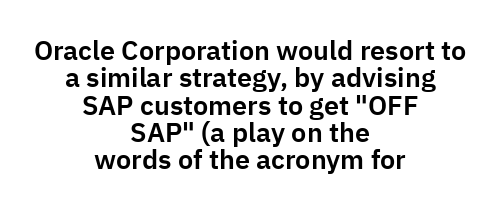
{"italic": "no", "underline": "no", "align": "center", "line_spacing": "tight", "line_spacing_ratio": 1.01, "letter_spacing": "normal", "letter_spacing_em": 0.0, "glyph_px": 27}
